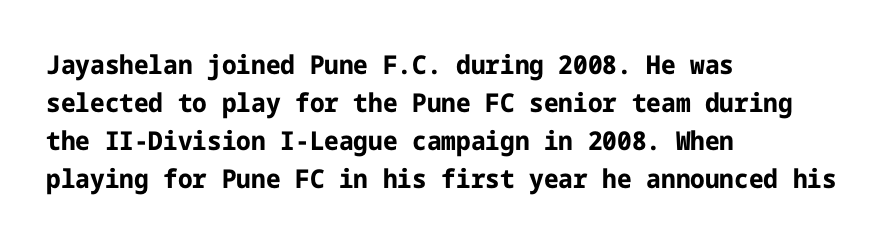
Horizontal alignment here is leftward, the default for most running prose. Nothing unusual about the tracking: characters are spaced as the font intends. Students, observe: this is what conventionally led text looks like. Does the lettering tilt? It doesn't — this is upright.
